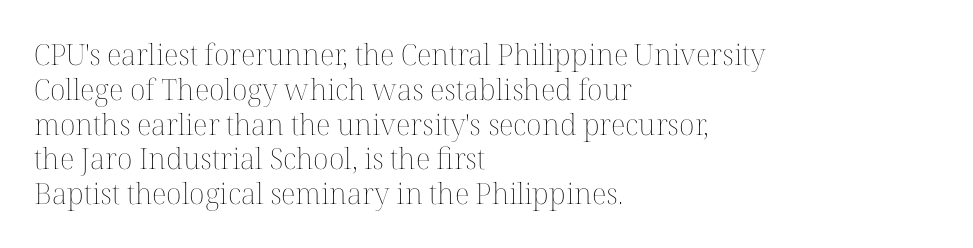
Q: Is the text bold? A: No.
Q: Is the text italic (slanted)? A: No, it is upright.
Q: Is the text underlined? A: No.
Q: How is the paragraph aligned? A: Left-aligned.
Q: Is the spacing between letters normal or unusually wide? A: Normal.
Q: Width (condensed, normal, or wide)? A: Normal.
Q: Stroke contrast? A: Medium.
Q: x-height? A: Medium.
Q: Monospaced? A: No.
